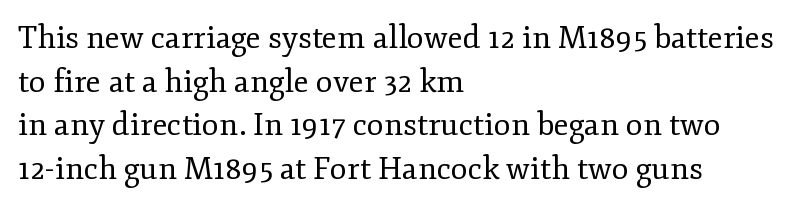
The image shows 31 px regular-weight serif type, upright; set left-aligned, normal line spacing (1.41x), normal letter spacing, not underlined; low stroke contrast and a small x-height.
